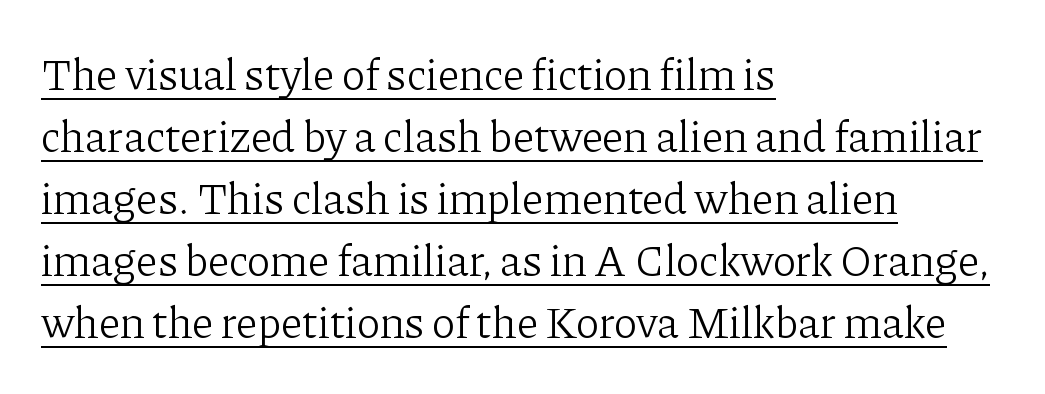
Q: Is the text bold? A: No.
Q: Is the text italic (slanted)? A: No, it is upright.
Q: Is the typeface a serif or a sans-serif typeface? A: Serif.
Q: Is the text underlined? A: Yes.
Q: How is the paragraph aligned? A: Left-aligned.
Q: Is the spacing between letters normal or unusually wide? A: Normal.
Q: Is the spacing between lines tight, normal or loose? A: Normal.
Q: Width (condensed, normal, or wide)? A: Normal.
Q: Stroke contrast? A: Low.
Q: x-height? A: Medium.
Q: Monospaced? A: No.
